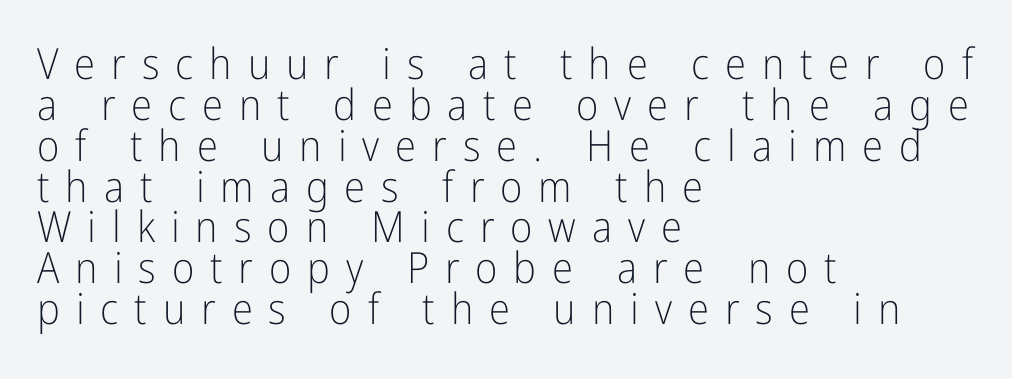
The rendering uses a small line-height, squeezing the rows. The passage shown is not bold in any degree. Is this a fixed-width face? No — the glyphs have proportional, varying widths. Posture: upright roman.
